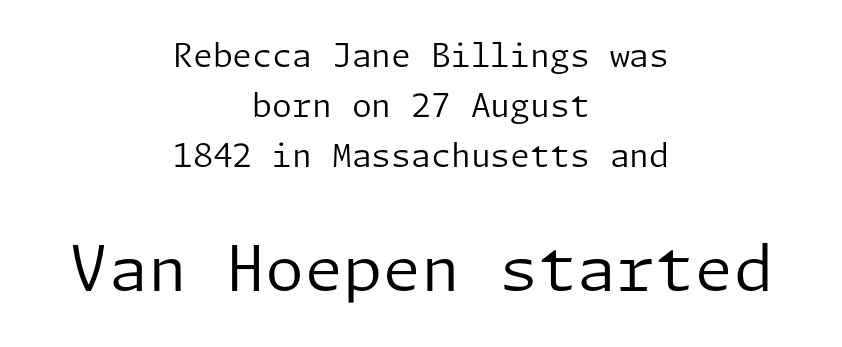
{"serif": "no", "italic": "no", "bold": "no", "weight": "regular", "width": "normal", "stroke_contrast": "low", "x_height": "medium", "underline": "no", "align": "center", "line_spacing": "normal", "line_spacing_ratio": 1.56, "letter_spacing": "normal", "letter_spacing_em": 0.0, "larger_block": "second", "size_ratio": 1.97, "glyph_px": 63}
